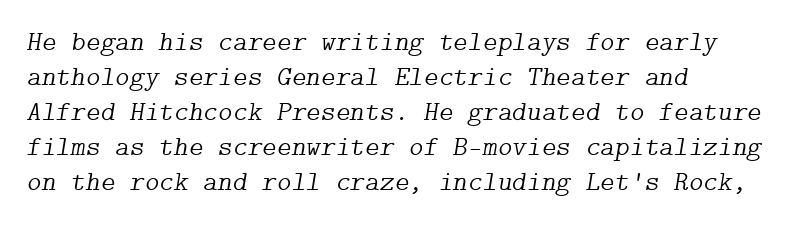
{"serif": "yes", "italic": "yes", "lean": "right", "slant_degrees": 9, "bold": "no", "weight": "light", "width": "normal", "stroke_contrast": "low", "x_height": "medium", "underline": "no", "align": "left", "line_spacing": "normal", "line_spacing_ratio": 1.25, "letter_spacing": "normal", "letter_spacing_em": 0.0, "glyph_px": 28}
